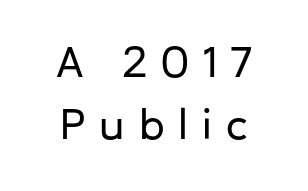
The image shows 40 px sans-serif type, upright; set normal line spacing (1.55x), unusually wide letter spacing (+0.35 em), not underlined; low stroke contrast and a medium x-height.
